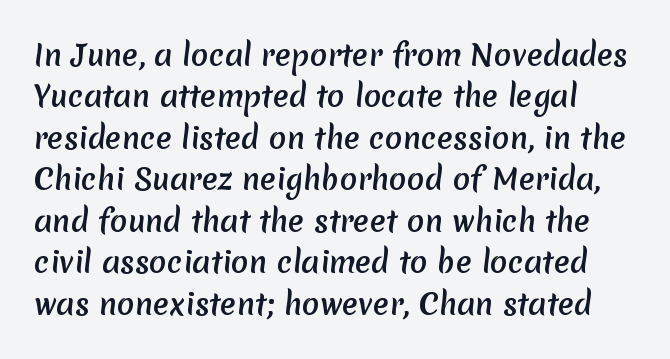
Typographically, this falls in the sans-serif category. Is this a fixed-width face? No — the glyphs have proportional, varying widths. The area under the type is left untouched. This sample keeps an unexceptional amount of space between lines. Tracking value appears to be zero — textbook default spacing.
